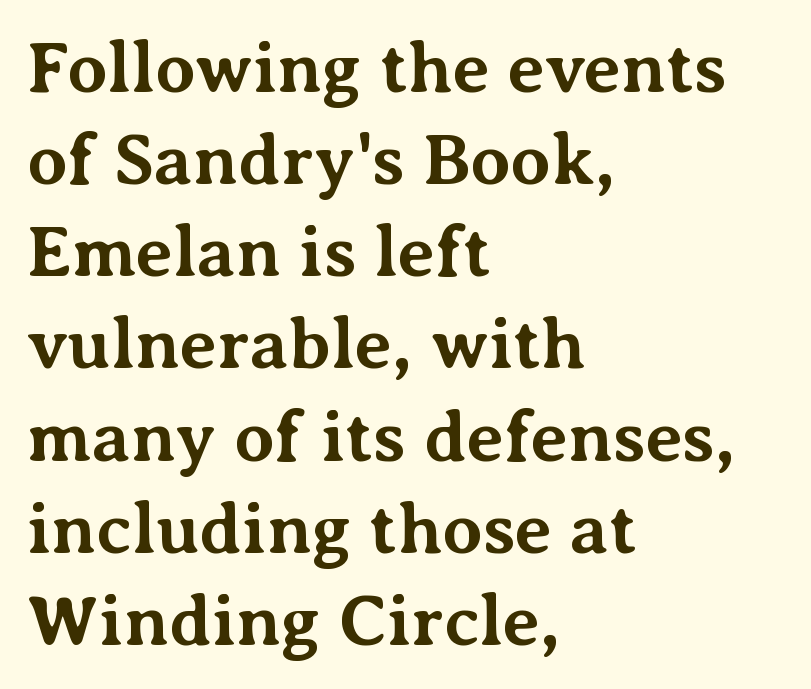
Q: Is the text bold? A: Yes.
Q: Is the text italic (slanted)? A: No, it is upright.
Q: Is the typeface a serif or a sans-serif typeface? A: Serif.
Q: Is the text underlined? A: No.
Q: How is the paragraph aligned? A: Left-aligned.
Q: Is the spacing between letters normal or unusually wide? A: Normal.
Q: Is the spacing between lines tight, normal or loose? A: Normal.
Q: Width (condensed, normal, or wide)? A: Normal.
Q: Stroke contrast? A: Medium.
Q: x-height? A: Medium.
Q: Monospaced? A: No.
